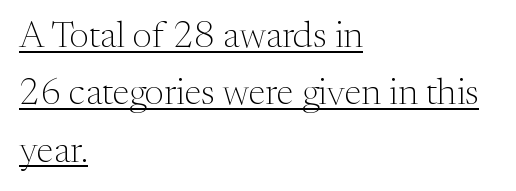
Q: Is the text bold? A: No.
Q: Is the text italic (slanted)? A: No, it is upright.
Q: Is the typeface a serif or a sans-serif typeface? A: Serif.
Q: Is the text underlined? A: Yes.
Q: How is the paragraph aligned? A: Left-aligned.
Q: Is the spacing between letters normal or unusually wide? A: Normal.
Q: Is the spacing between lines tight, normal or loose? A: Normal.
Q: Width (condensed, normal, or wide)? A: Normal.
Q: Stroke contrast? A: Medium.
Q: x-height? A: Medium.
Q: Monospaced? A: No.
